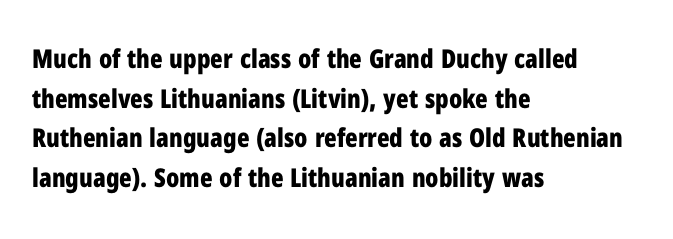
The image shows 26 px bold type, upright; set left-aligned, normal line spacing (1.52x), normal letter spacing, not underlined.
